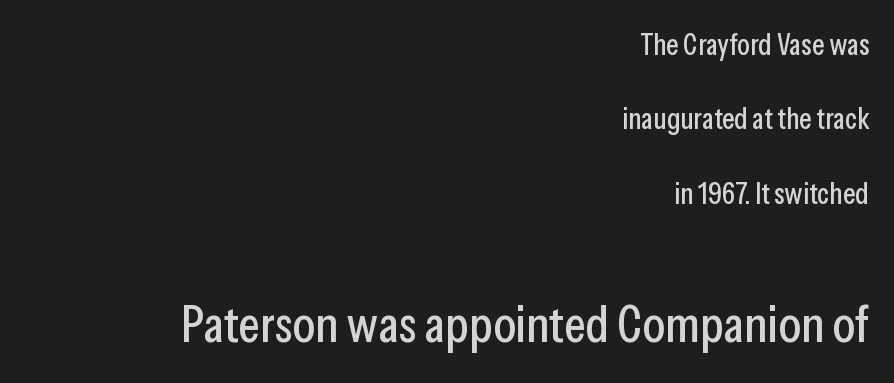
The image shows 52 px condensed sans-serif type, upright; set right-aligned, loose line spacing (2.48x), normal letter spacing, not underlined; the second (bottom) block is 1.73x larger; low stroke contrast and a medium x-height.
